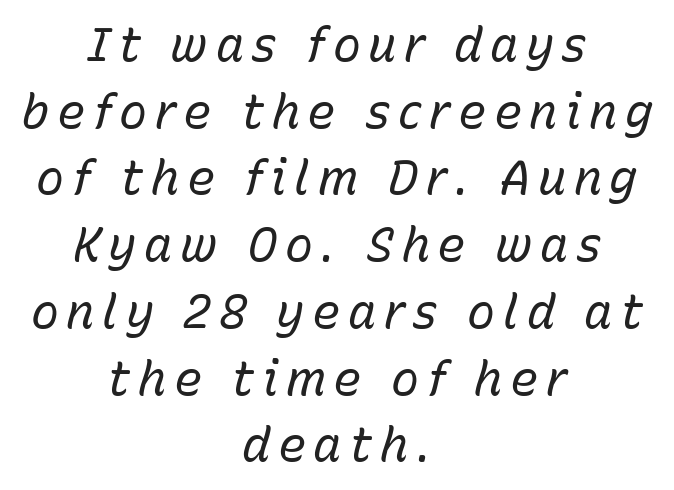
Q: Is the text bold? A: No.
Q: Is the text italic (slanted)? A: Yes, it leans right by about 15 degrees.
Q: Is the text underlined? A: No.
Q: How is the paragraph aligned? A: Centered.
Q: Is the spacing between lines tight, normal or loose? A: Normal.
Q: Width (condensed, normal, or wide)? A: Normal.
Q: Stroke contrast? A: Low.
Q: x-height? A: Medium.
Q: Monospaced? A: No.
